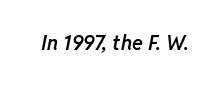
The image shows 20 px text type, italic (leaning right); set normal letter spacing, not underlined.
